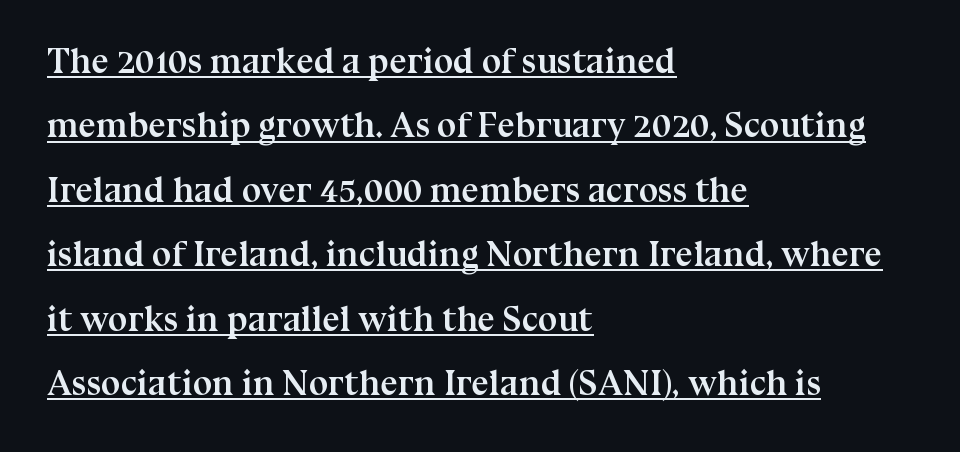
The image shows 35 px semibold serif type, upright; set left-aligned, line spacing 1.84x, normal letter spacing, underlined; medium stroke contrast and a medium x-height.
